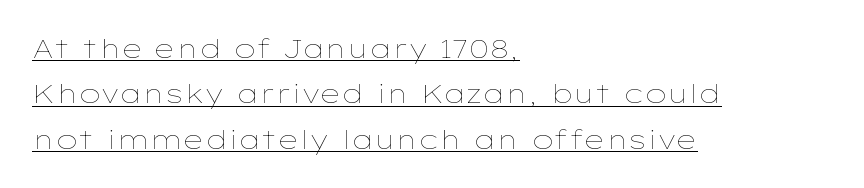
The image shows 26 px text type, upright; set left-aligned, line spacing 1.75x, normal letter spacing, underlined.
